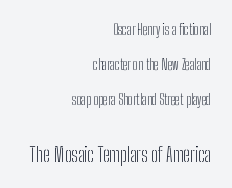
Type size steps up from the first block to the second. Posture: upright roman. Bare-footed words on every line. The weight tops out at a normal text grade.
